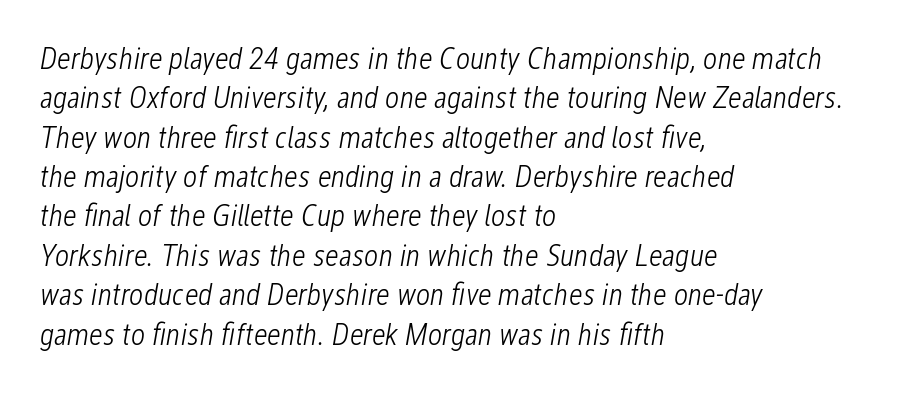
Weight: in the light-to-regular range. Caption: standard tracking, unaltered. Teacher's note: observe the even left margin — that is flush-left alignment. Style check: oblique. Each letter keeps its own natural width here, so spacing adapts to shape. Lines of text with bare space underneath.
